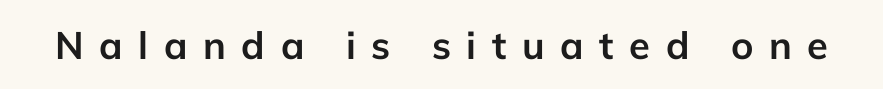
Q: Is the text bold? A: Yes.
Q: Is the text italic (slanted)? A: No, it is upright.
Q: Is the typeface a serif or a sans-serif typeface? A: Sans-serif.
Q: Is the text underlined? A: No.
Q: Is the spacing between letters normal or unusually wide? A: Unusually wide.
Q: Width (condensed, normal, or wide)? A: Normal.
Q: Stroke contrast? A: Low.
Q: x-height? A: Medium.
Q: Monospaced? A: No.
